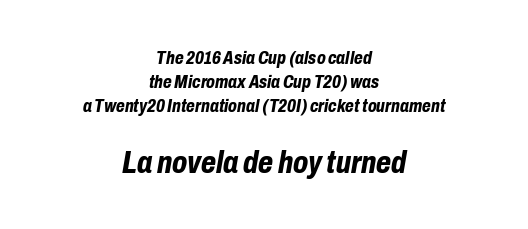
The image shows 31 px bold, condensed type, italic (leaning right); set centered, normal line spacing (1.34x), normal letter spacing, not underlined; the second (bottom) block is 1.72x larger; low stroke contrast and a medium x-height.
